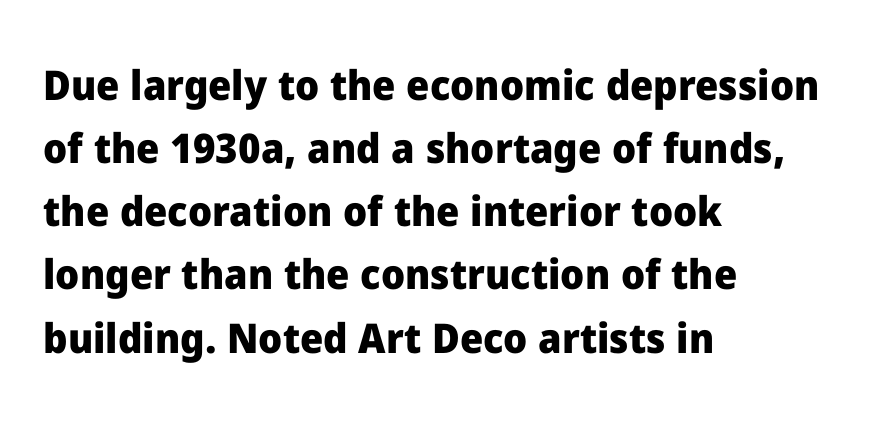
Is there much room between lines? A standard amount, neither cramped nor airy. Does the weight exceed regular? Yes, all the way to bold. The rendering uses natural spacing where letterforms have individual widths. Letterform terminals end flat and unadorned throughout the passage. These lines are set flush left with a ragged right edge. Words appear dense and cohesive because spacing is normal.
